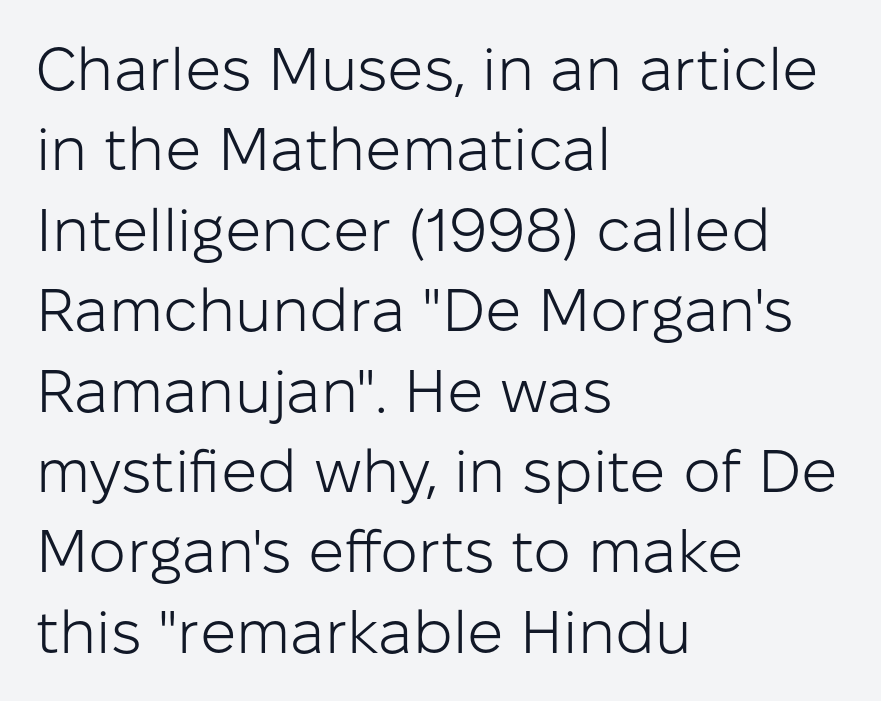
The image shows 60 px light sans-serif type, upright; set left-aligned, normal line spacing (1.34x), normal letter spacing, not underlined; low stroke contrast and a medium x-height.
